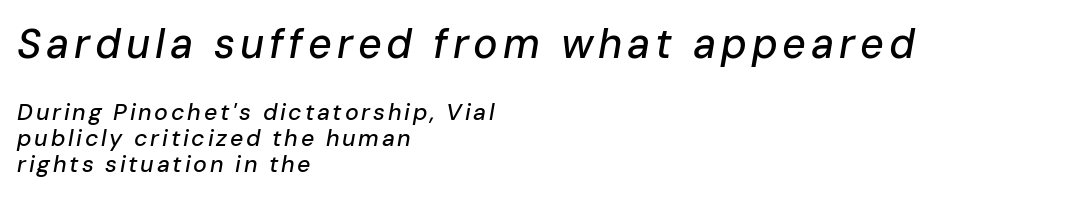
The image shows 41 px text type, italic (leaning right); set left-aligned, tight line spacing (1.14x), not underlined; the first (top) block is 1.78x larger; low stroke contrast and a medium x-height.
